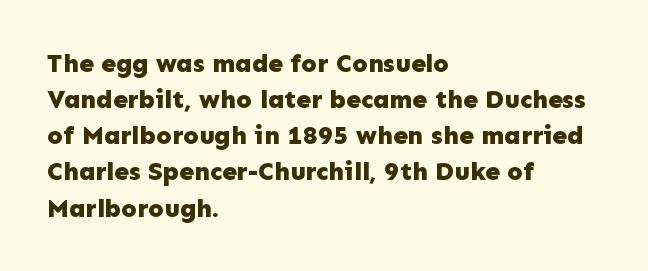
Clear beneath every line of the passage. The typography opts for an upright posture over an oblique one. Evenly set lines give the paragraph a standard silhouette. Standard letterfit; no display-style spreading of the glyphs. The compositor pushed each line to the left boundary.
